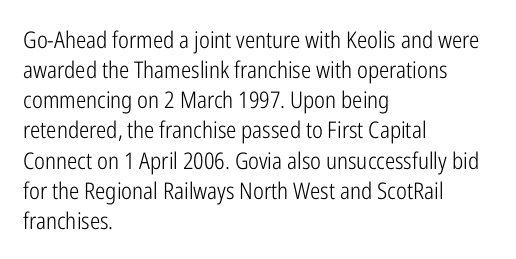
Q: Is the text bold? A: No.
Q: Is the text italic (slanted)? A: No, it is upright.
Q: Is the text underlined? A: No.
Q: How is the paragraph aligned? A: Left-aligned.
Q: Is the spacing between letters normal or unusually wide? A: Normal.
Q: Is the spacing between lines tight, normal or loose? A: Normal.
